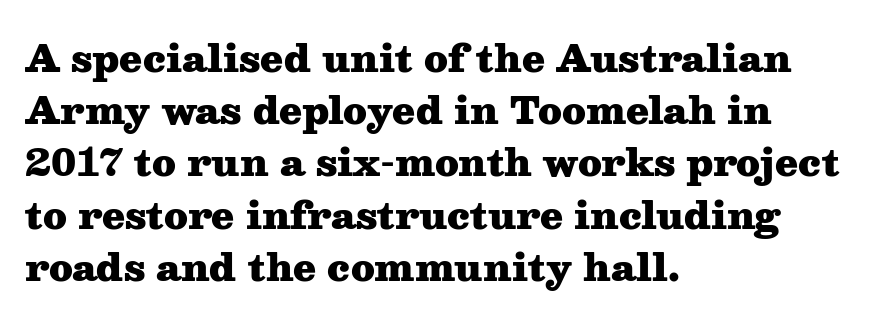
{"serif": "yes", "italic": "no", "bold": "yes", "weight": "heavy", "width": "wide", "stroke_contrast": "medium", "x_height": "medium", "monospaced": "no", "underline": "no", "align": "left", "line_spacing": "normal", "line_spacing_ratio": 1.41, "letter_spacing": "normal", "letter_spacing_em": 0.0, "glyph_px": 37}
